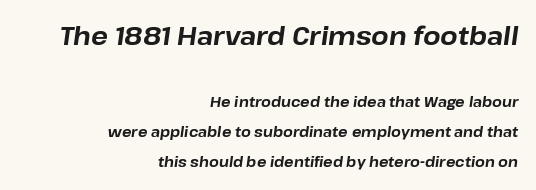
Horizontally, the lines are justified to the trailing edge only. In terms of posture, this sample is oblique. Compare the two chunks: the upper has the greater cap height. The horizontal fit of the characters is conventional and even. The lines are spread far apart with generous leading.
